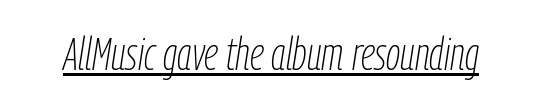
Letter spacing: default. The face used here has a pronounced slope to its letters. Is this a heavy cut? Hardly; it is regular or lighter. Does a line run under the words? Yes, clearly. The face used here is proportionally spaced, like ordinary book or web type.
